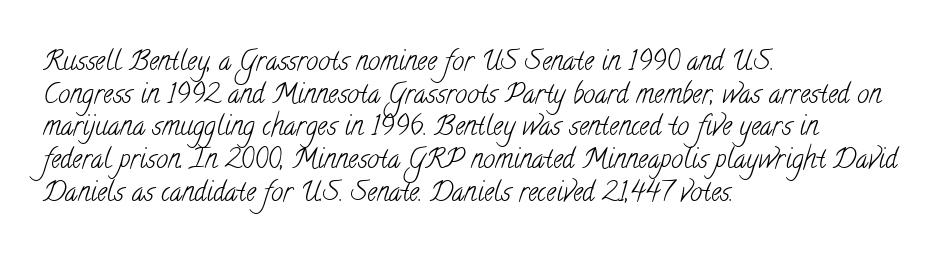
The image shows 27 px text type; set left-aligned, line spacing 1.21x, normal letter spacing, not underlined.
